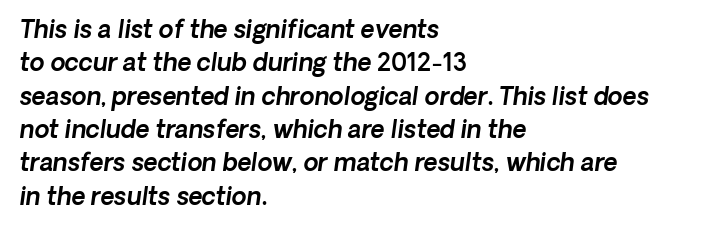
Visually the block forms a straight wall on the left and a jagged coastline on the right. The passage shown is not underscored anywhere. This rendering leaves character spacing at its baseline value. The leading is moderate, giving the passage an even texture.
